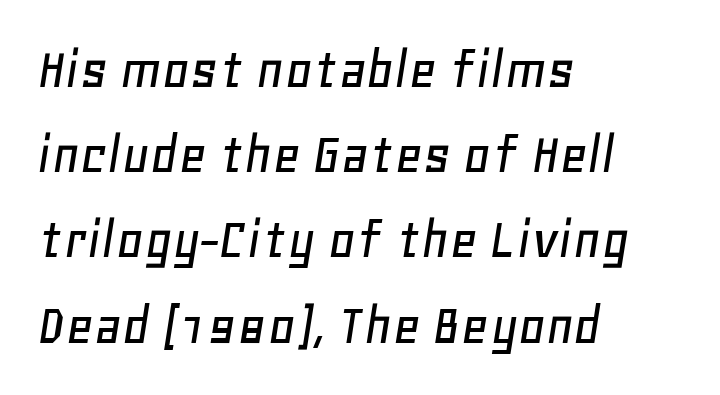
The image shows 60 px text type, italic (leaning right); set left-aligned, normal line spacing (1.42x), normal letter spacing, not underlined; low stroke contrast and a large x-height.
